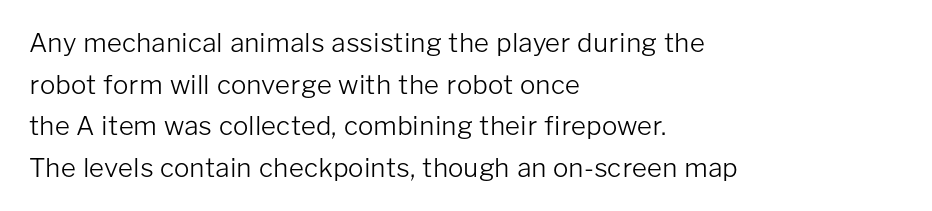
Q: Is the text bold? A: No.
Q: Is the text italic (slanted)? A: No, it is upright.
Q: Is the text underlined? A: No.
Q: How is the paragraph aligned? A: Left-aligned.
Q: Is the spacing between letters normal or unusually wide? A: Normal.
Q: Is the spacing between lines tight, normal or loose? A: Normal.
